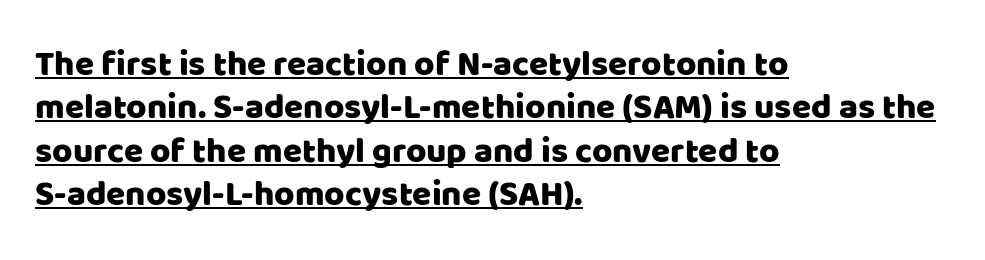
{"serif": "no", "italic": "no", "width": "normal", "stroke_contrast": "low", "x_height": "large", "monospaced": "no", "underline": "yes", "align": "left", "line_spacing_ratio": 1.24, "letter_spacing": "normal", "letter_spacing_em": 0.0, "glyph_px": 35}
